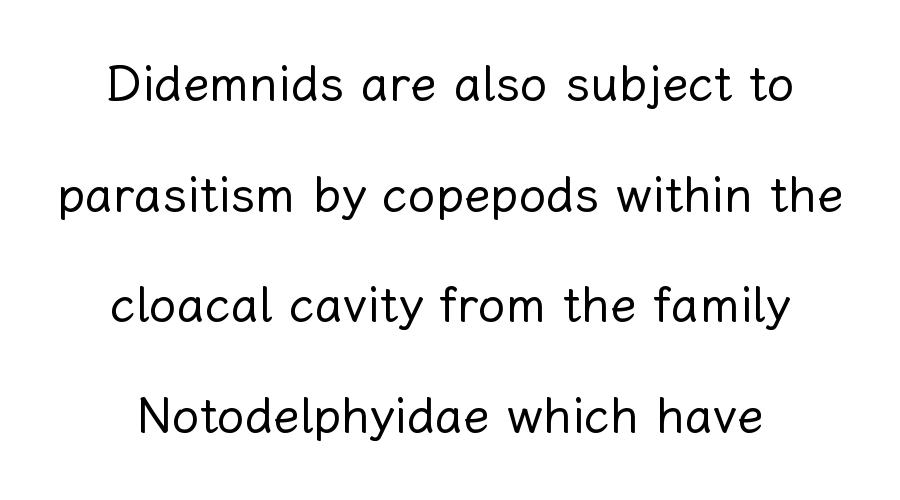
The image shows 49 px regular-weight type, upright; set loose line spacing (2.26x), normal letter spacing, not underlined; low stroke contrast and a medium x-height.
